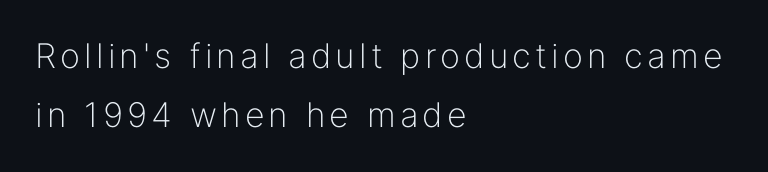
The image shows 34 px light sans-serif type, upright; set left-aligned, line spacing 1.74x, not underlined; low stroke contrast and a medium x-height.
